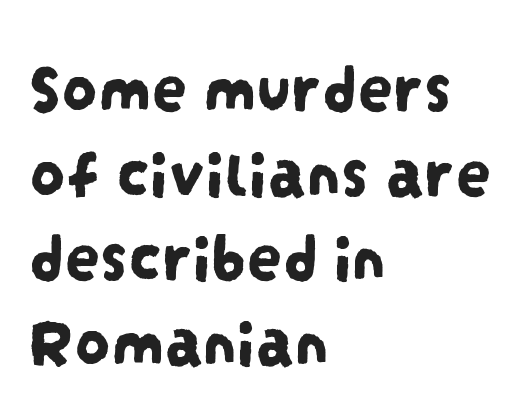
{"serif": "no", "width": "condensed", "stroke_contrast": "low", "x_height": "large", "monospaced": "no", "underline": "no", "align": "left", "line_spacing_ratio": 1.21, "letter_spacing": "normal", "letter_spacing_em": 0.0, "glyph_px": 70}
